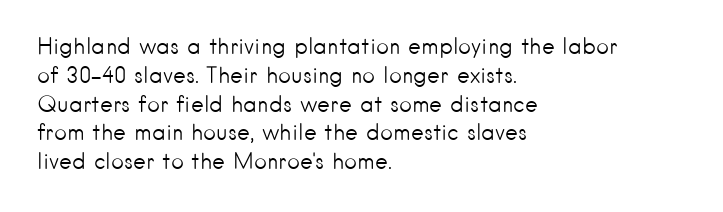
The image shows 22 px text type, upright; set left-aligned, normal line spacing (1.31x), normal letter spacing, not underlined.
